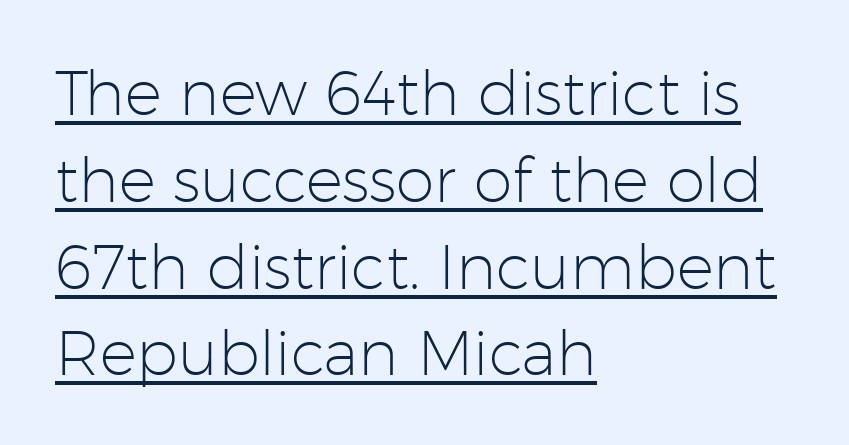
The image shows 62 px light sans-serif type, upright; set left-aligned, normal line spacing (1.4x), normal letter spacing, underlined; low stroke contrast and a medium x-height.
